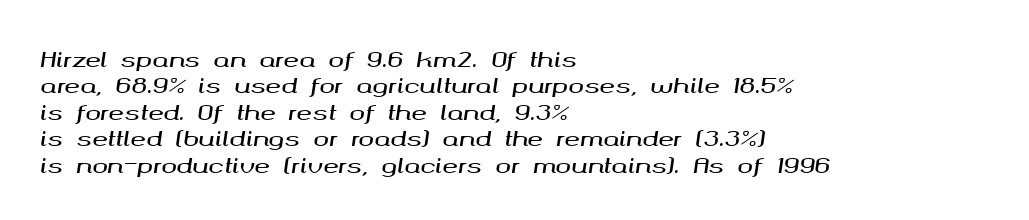
Q: Is the text italic (slanted)? A: Yes, it leans right by about 8 degrees.
Q: Is the text underlined? A: No.
Q: How is the paragraph aligned? A: Left-aligned.
Q: Is the spacing between letters normal or unusually wide? A: Normal.
Q: Is the spacing between lines tight, normal or loose? A: Normal.
